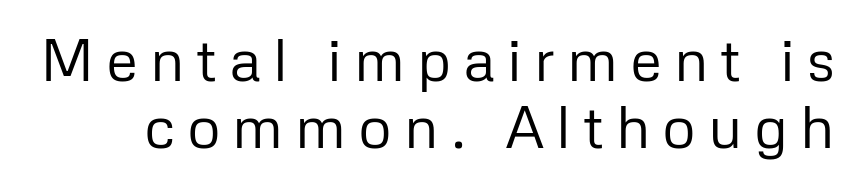
{"serif": "no", "italic": "no", "bold": "no", "weight": "regular", "width": "normal", "stroke_contrast": "low", "x_height": "medium", "monospaced": "no", "underline": "no", "line_spacing": "tight", "line_spacing_ratio": 1.14, "letter_spacing": "wide", "letter_spacing_em": 0.2, "glyph_px": 59}
